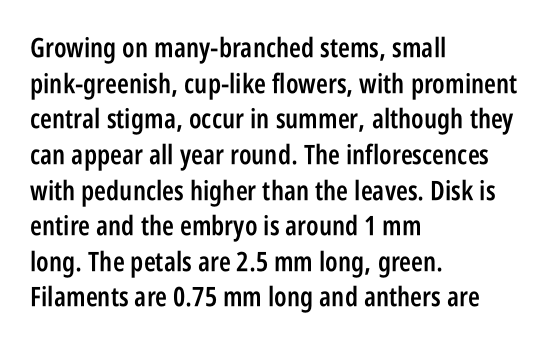
Compared with an ordinary text face, these strokes are moderately heavier — a semibold. The type sits square on the baseline with zero lean. The letters sit at their default tracking, neither squeezed nor spread. A normal amount of white space separates one row of letters from the next.
